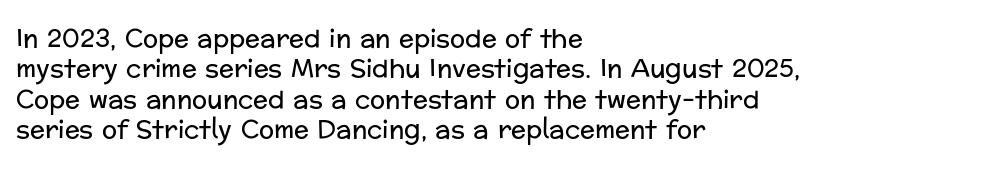
{"italic": "no", "bold": "no", "underline": "no", "align": "left", "line_spacing_ratio": 1.22, "letter_spacing": "normal", "letter_spacing_em": 0.0, "glyph_px": 25}
